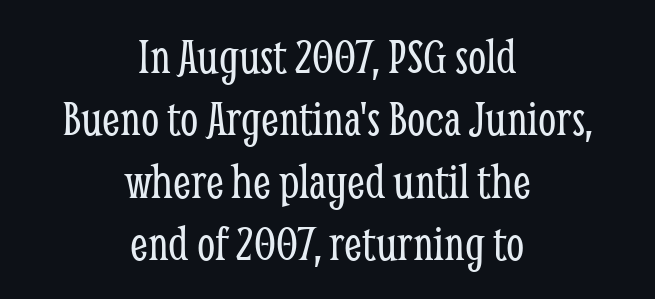
Q: Is the text bold? A: No.
Q: Is the text italic (slanted)? A: No, it is upright.
Q: Is the typeface a serif or a sans-serif typeface? A: Serif.
Q: Is the text underlined? A: No.
Q: How is the paragraph aligned? A: Centered.
Q: Is the spacing between letters normal or unusually wide? A: Normal.
Q: Width (condensed, normal, or wide)? A: Condensed.
Q: Stroke contrast? A: Low.
Q: x-height? A: Medium.
Q: Monospaced? A: No.
